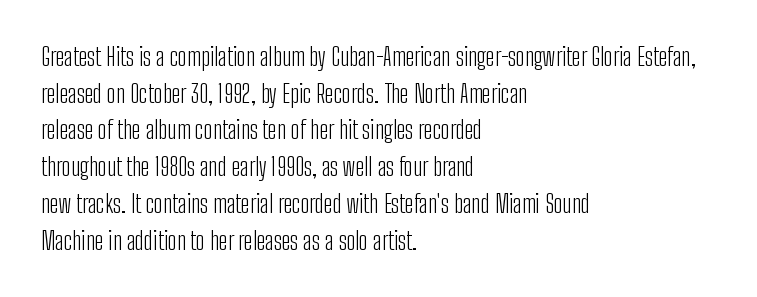
The image shows 25 px text type, upright; set left-aligned, normal line spacing (1.47x), normal letter spacing, not underlined.
